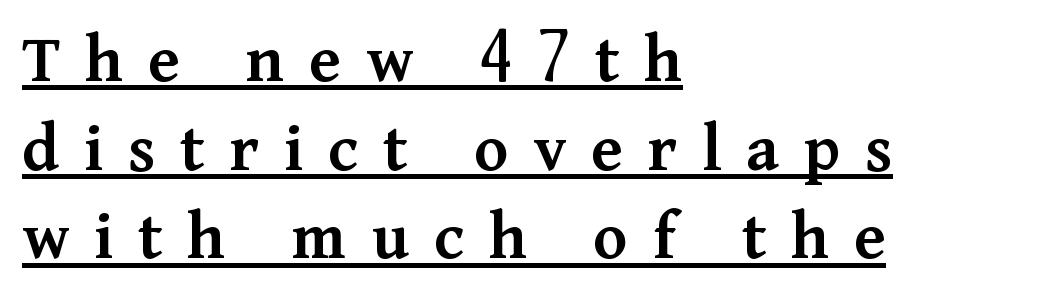
A student would call this left alignment; a typographer would say flush left, rag right. Each letter keeps its own natural width here, so spacing adapts to shape. Compared with an ordinary text face, these strokes are moderately heavier — a semibold. Honestly, the letter spacing is so wide it's the main thing you notice.
